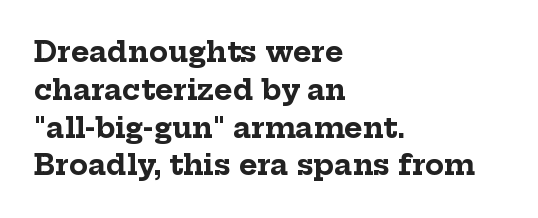
{"serif": "yes", "italic": "no", "bold": "yes", "weight": "bold", "width": "normal", "stroke_contrast": "low", "x_height": "medium", "monospaced": "no", "underline": "no", "align": "left", "line_spacing": "normal", "line_spacing_ratio": 1.35, "letter_spacing": "normal", "letter_spacing_em": 0.0, "glyph_px": 28}
